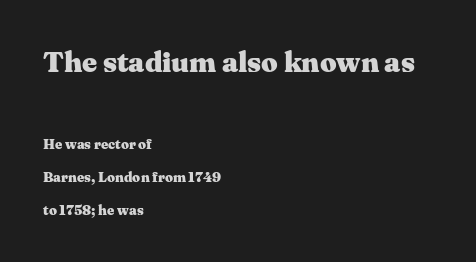
{"serif": "yes", "italic": "no", "bold": "yes", "weight": "heavy", "width": "wide", "stroke_contrast": "medium", "x_height": "medium", "monospaced": "no", "underline": "no", "align": "left", "line_spacing": "loose", "line_spacing_ratio": 2.36, "letter_spacing": "normal", "letter_spacing_em": 0.0, "larger_block": "first", "size_ratio": 2.07, "glyph_px": 29}
